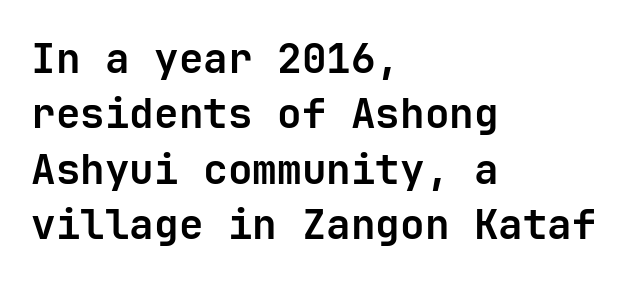
Q: Is the text bold? A: Yes.
Q: Is the text italic (slanted)? A: No, it is upright.
Q: Is the typeface a serif or a sans-serif typeface? A: Sans-serif.
Q: Is the text underlined? A: No.
Q: How is the paragraph aligned? A: Left-aligned.
Q: Is the spacing between letters normal or unusually wide? A: Normal.
Q: Is the spacing between lines tight, normal or loose? A: Normal.
Q: Width (condensed, normal, or wide)? A: Normal.
Q: Stroke contrast? A: Low.
Q: x-height? A: Medium.
Q: Monospaced? A: Yes.
